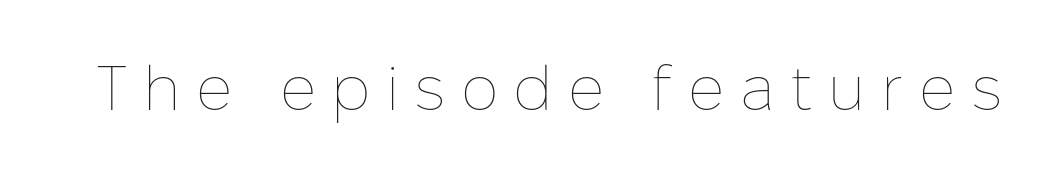
Q: Is the text bold? A: No.
Q: Is the text italic (slanted)? A: No, it is upright.
Q: Is the text underlined? A: No.
Q: Is the spacing between letters normal or unusually wide? A: Unusually wide.
Q: Width (condensed, normal, or wide)? A: Normal.
Q: Stroke contrast? A: Low.
Q: x-height? A: Medium.
Q: Monospaced? A: No.
